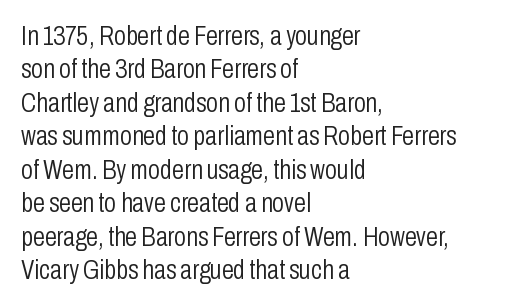
The image shows 27 px text type, upright; set left-aligned, line spacing 1.24x, normal letter spacing, not underlined.
